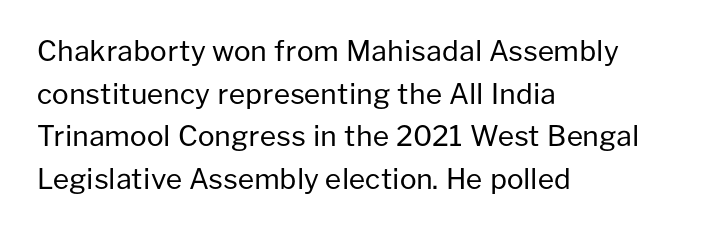
The image shows 28 px regular-weight sans-serif type, upright; set left-aligned, normal line spacing (1.52x), normal letter spacing, not underlined; low stroke contrast and a medium x-height.
